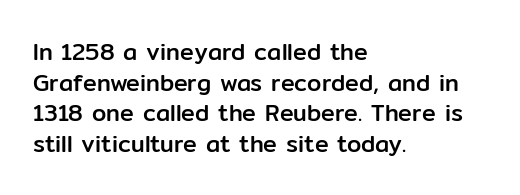
The image shows 23 px text type, upright; set left-aligned, normal line spacing (1.33x), normal letter spacing, not underlined.
